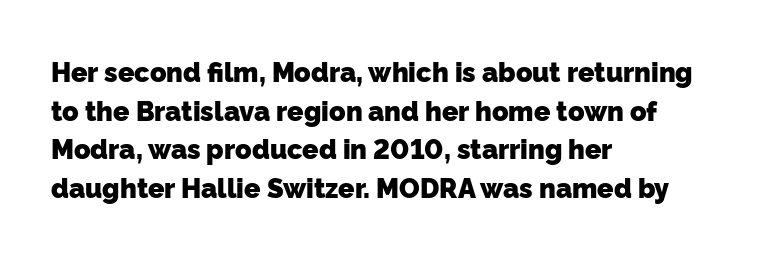
The image shows 27 px bold type; set left-aligned, normal line spacing (1.43x), normal letter spacing, not underlined.
